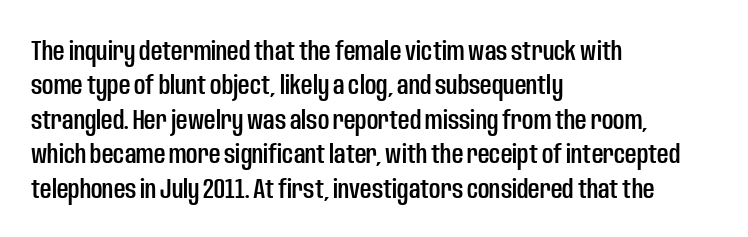
Q: Is the text italic (slanted)? A: No, it is upright.
Q: Is the typeface a serif or a sans-serif typeface? A: Sans-serif.
Q: Is the text underlined? A: No.
Q: How is the paragraph aligned? A: Left-aligned.
Q: Is the spacing between letters normal or unusually wide? A: Normal.
Q: Width (condensed, normal, or wide)? A: Condensed.
Q: Stroke contrast? A: Low.
Q: x-height? A: Large.
Q: Monospaced? A: No.
